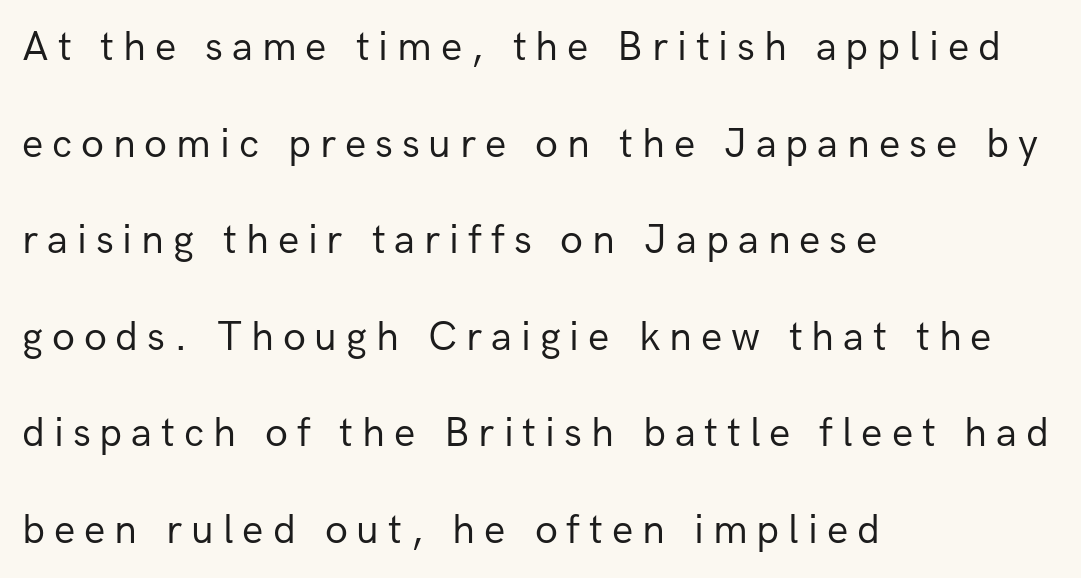
{"serif": "no", "italic": "no", "bold": "no", "weight": "regular", "width": "normal", "stroke_contrast": "low", "x_height": "medium", "monospaced": "no", "underline": "no", "align": "left", "line_spacing": "loose", "line_spacing_ratio": 2.3, "letter_spacing": "wide", "letter_spacing_em": 0.21, "glyph_px": 42}
